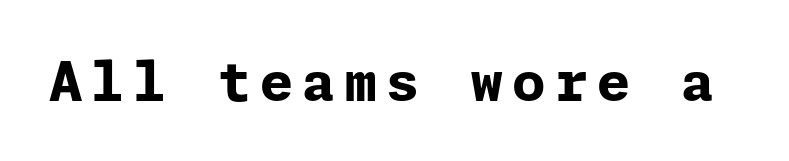
{"serif": "no", "italic": "no", "bold": "yes", "weight": "bold", "width": "normal", "stroke_contrast": "low", "x_height": "medium", "underline": "no", "glyph_px": 54}
